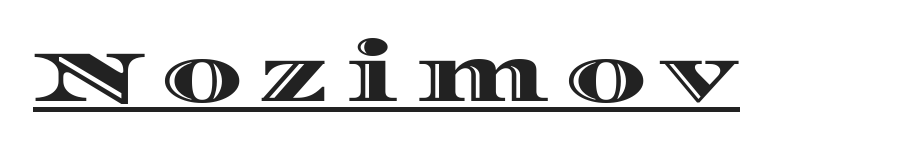
The image shows 73 px wide type, upright; set unusually wide letter spacing (+0.22 em), underlined; a large x-height.
